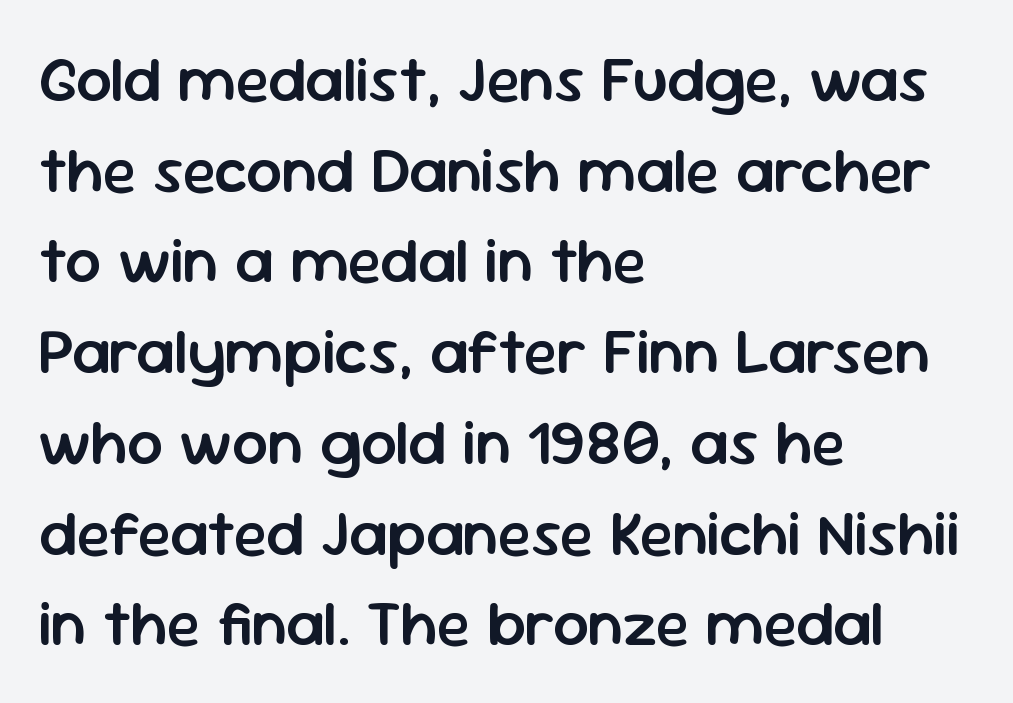
The image shows 63 px semibold sans-serif type, upright; set left-aligned, normal line spacing (1.44x), normal letter spacing, not underlined; low stroke contrast and a medium x-height.
